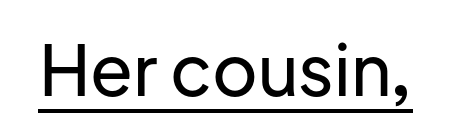
Q: Is the text italic (slanted)? A: No, it is upright.
Q: Is the typeface a serif or a sans-serif typeface? A: Sans-serif.
Q: Is the text underlined? A: Yes.
Q: Is the spacing between letters normal or unusually wide? A: Normal.
Q: Width (condensed, normal, or wide)? A: Normal.
Q: Stroke contrast? A: Low.
Q: x-height? A: Medium.
Q: Monospaced? A: No.
